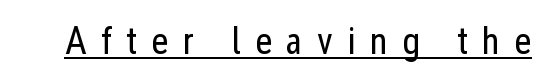
The image shows 38 px regular-weight, condensed sans-serif type, upright; set unusually wide letter spacing (+0.37 em), underlined; low stroke contrast and a medium x-height.
